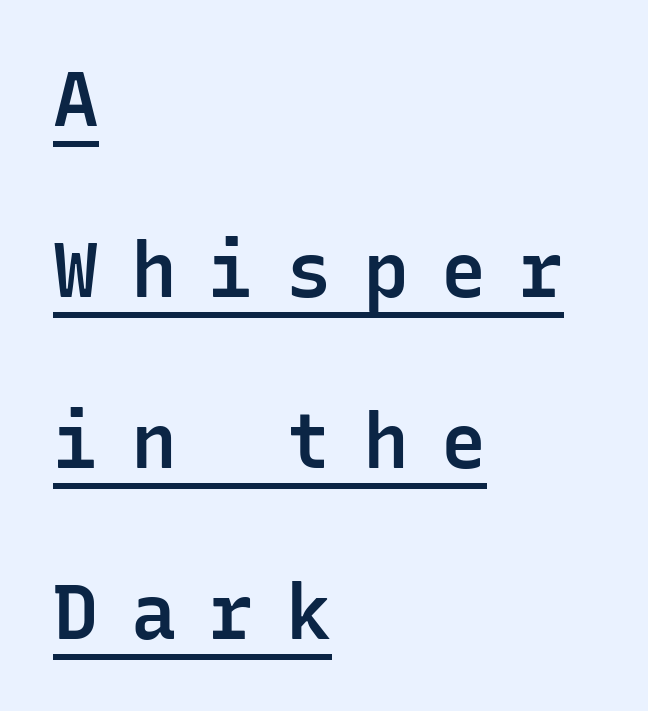
Q: Is the text bold? A: Semi-bold.
Q: Is the text italic (slanted)? A: No, it is upright.
Q: Is the typeface a serif or a sans-serif typeface? A: Sans-serif.
Q: Is the text underlined? A: Yes.
Q: How is the paragraph aligned? A: Left-aligned.
Q: Is the spacing between letters normal or unusually wide? A: Unusually wide.
Q: Is the spacing between lines tight, normal or loose? A: Loose.
Q: Width (condensed, normal, or wide)? A: Normal.
Q: Stroke contrast? A: Low.
Q: x-height? A: Medium.
Q: Monospaced? A: Yes.
